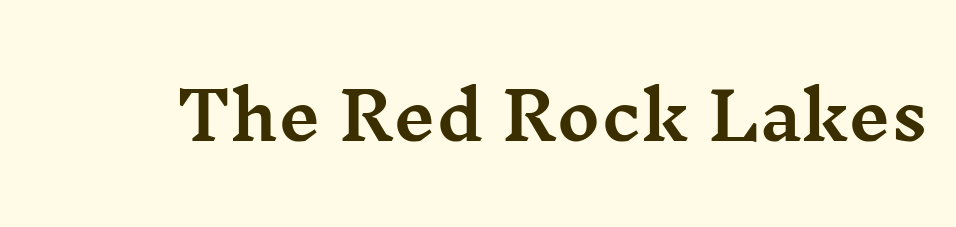
Q: Is the text italic (slanted)? A: No, it is upright.
Q: Is the typeface a serif or a sans-serif typeface? A: Serif.
Q: Is the text underlined? A: No.
Q: Is the spacing between letters normal or unusually wide? A: Normal.
Q: Width (condensed, normal, or wide)? A: Wide.
Q: Stroke contrast? A: Medium.
Q: x-height? A: Medium.
Q: Monospaced? A: No.
